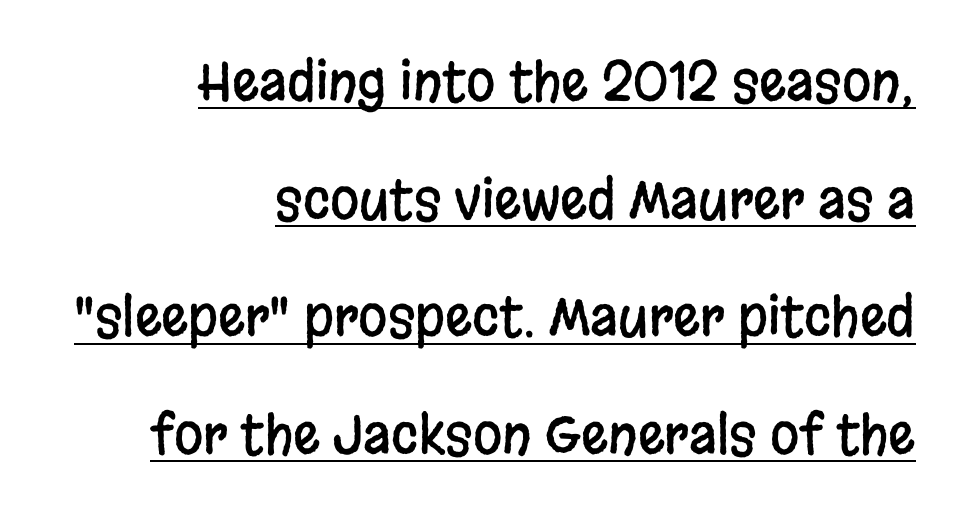
The image shows 53 px condensed sans-serif type, upright; set right-aligned, loose line spacing (2.22x), normal letter spacing, underlined; low stroke contrast and a large x-height.
